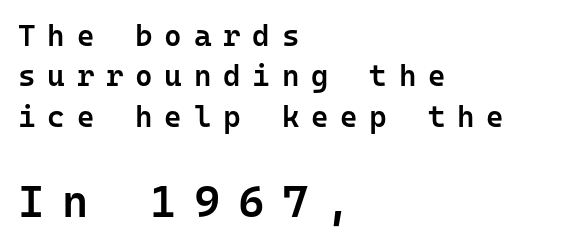
{"serif": "no", "italic": "no", "bold": "semi", "weight": "semibold", "width": "normal", "stroke_contrast": "low", "x_height": "medium", "monospaced": "yes", "underline": "no", "align": "left", "line_spacing": "normal", "line_spacing_ratio": 1.35, "letter_spacing": "wide", "letter_spacing_em": 0.39, "larger_block": "second", "size_ratio": 1.5, "glyph_px": 45}
